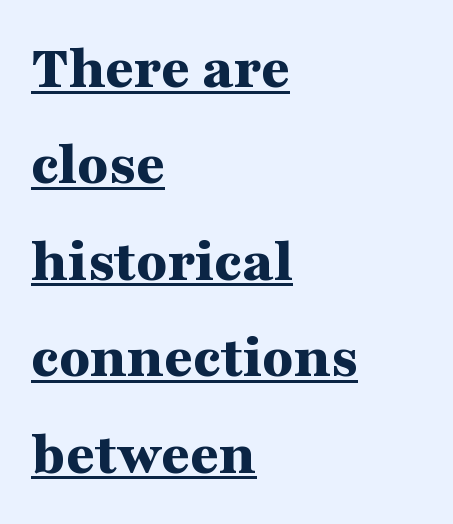
The image shows 63 px bold, wide serif type, upright; set left-aligned, normal line spacing (1.53x), normal letter spacing, underlined; medium stroke contrast and a medium x-height.
